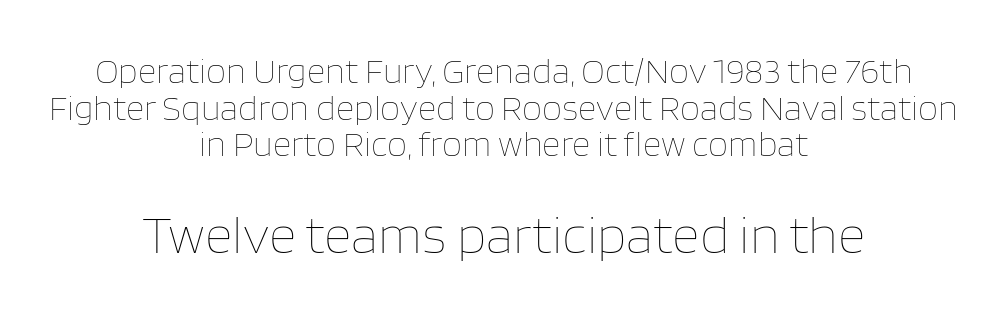
Q: Is the text bold? A: No.
Q: Is the text italic (slanted)? A: No, it is upright.
Q: Is the text underlined? A: No.
Q: How is the paragraph aligned? A: Centered.
Q: Is the spacing between letters normal or unusually wide? A: Normal.
Q: Is the spacing between lines tight, normal or loose? A: Tight.
Q: Which block of text is set in a larger size, the first (top) or the second (bottom)? A: The second (bottom) one.
Q: Width (condensed, normal, or wide)? A: Normal.
Q: Stroke contrast? A: Low.
Q: x-height? A: Large.
Q: Monospaced? A: No.
